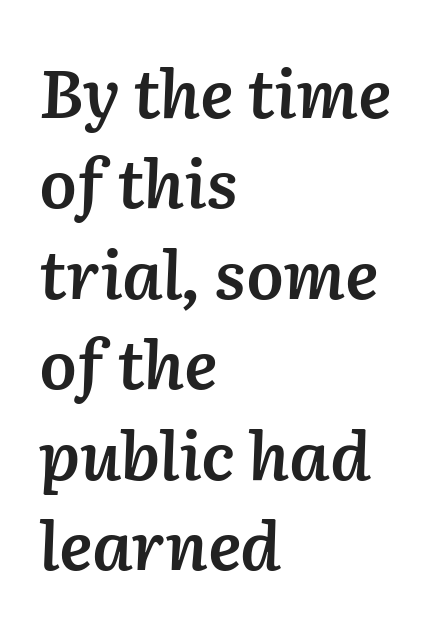
I'd describe the lettering as semibold — firm but not a full bold. Character widths vary here, with narrow letters taking less room than wide ones. The text block is weighted toward the left margin, trailing off unevenly rightward. Characters are canted at an angle relative to the baseline's perpendicular. Check under the words: just untouched page. The tracking reads as untouched default to a designer's eye.
